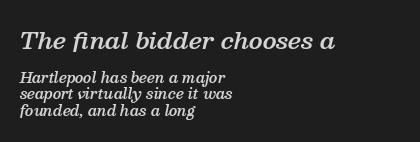
Q: Is the text bold? A: Semi-bold.
Q: Is the text italic (slanted)? A: Yes, it leans right by about 13 degrees.
Q: Is the text underlined? A: No.
Q: How is the paragraph aligned? A: Left-aligned.
Q: Is the spacing between letters normal or unusually wide? A: Normal.
Q: Which block of text is set in a larger size, the first (top) or the second (bottom)? A: The first (top) one.
